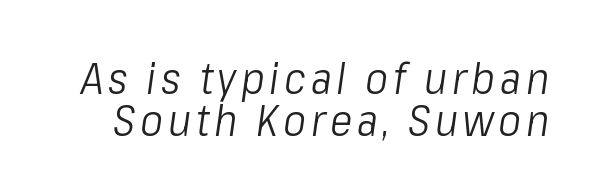
Slanted lettering throughout. Quick note: underline off. Proportional: the letters do not fall into vertical columns. Stroke thickness stays within the range of a standard reading face or lighter.
